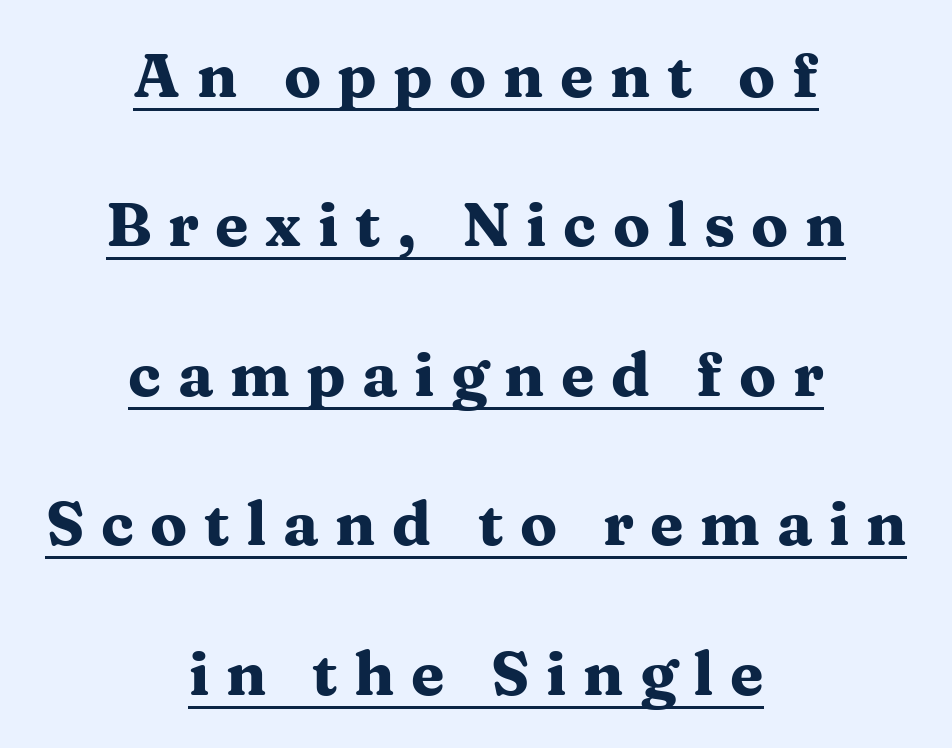
{"serif": "yes", "italic": "no", "bold": "yes", "weight": "heavy", "width": "wide", "stroke_contrast": "medium", "x_height": "medium", "monospaced": "no", "underline": "yes", "align": "center", "line_spacing": "loose", "line_spacing_ratio": 2.45, "letter_spacing": "wide", "letter_spacing_em": 0.27, "glyph_px": 61}
